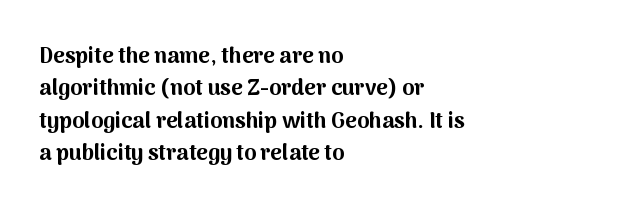
This block has exactly the height ordinary leading produces. A roman cut, with each character standing at attention. Typesetter's note: full bold, strokes at maximum text heaviness. The rendering anchors every line to the left-hand side.
